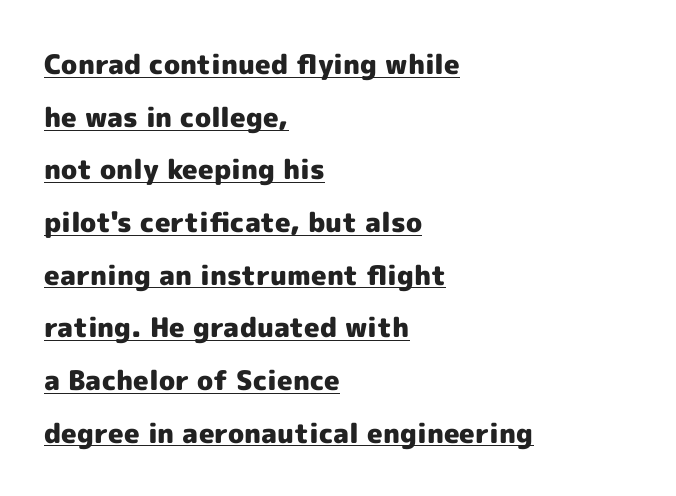
This is underlined copy, the kind a proofreader might mark for attention. Each new line begins a long way beneath the previous one. What stands out about the letter spacing? Nothing — it is the standard amount. You can tell it's not italic because the verticals are truly vertical.
